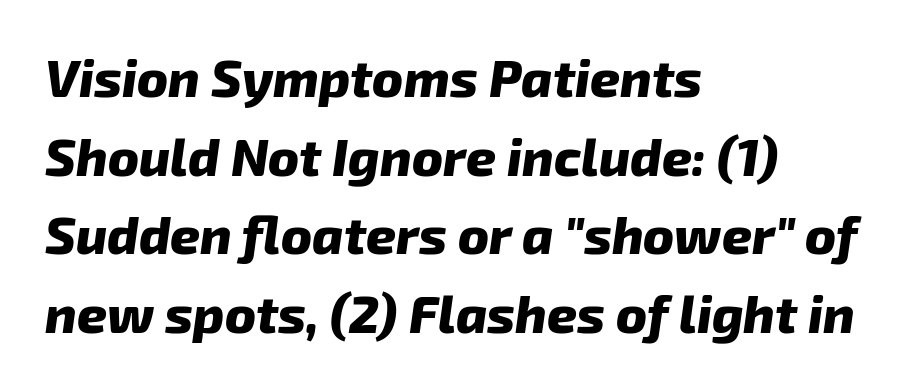
The space between consecutive lines is moderate. The axis of the letterforms is tilted away from vertical. Left-aligned paragraph, ragged on the right. Each glyph is drawn with heavy, bold strokes.
